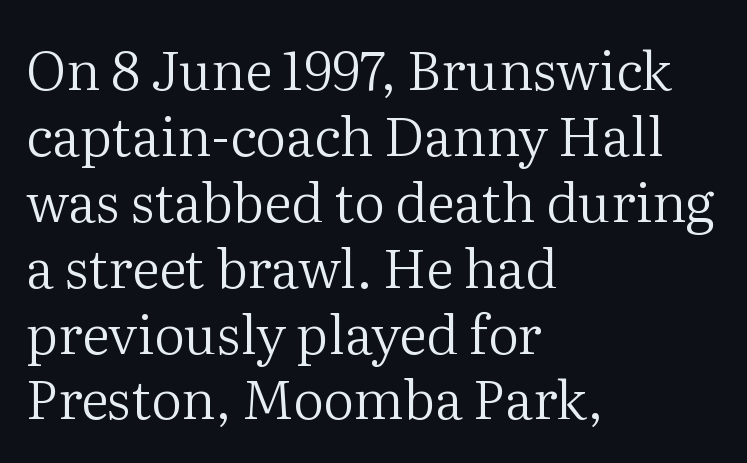
Q: Is the text bold? A: No.
Q: Is the text italic (slanted)? A: No, it is upright.
Q: Is the typeface a serif or a sans-serif typeface? A: Serif.
Q: Is the text underlined? A: No.
Q: How is the paragraph aligned? A: Left-aligned.
Q: Is the spacing between letters normal or unusually wide? A: Normal.
Q: Width (condensed, normal, or wide)? A: Normal.
Q: Stroke contrast? A: Medium.
Q: x-height? A: Medium.
Q: Monospaced? A: No.
